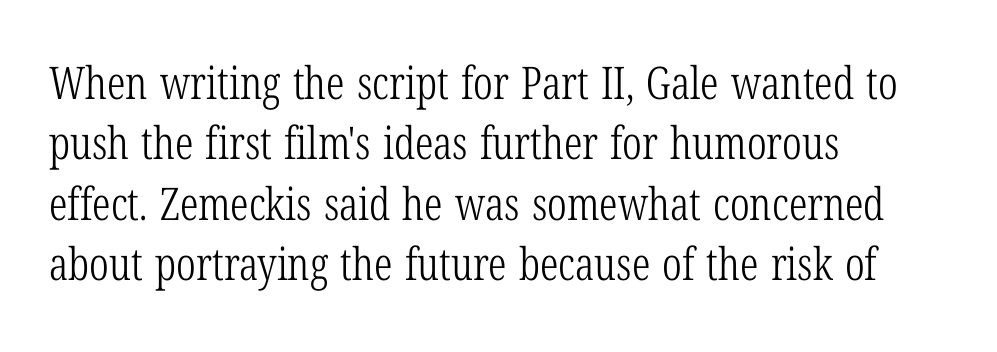
Q: Is the text bold? A: No.
Q: Is the text italic (slanted)? A: No, it is upright.
Q: Is the typeface a serif or a sans-serif typeface? A: Serif.
Q: Is the text underlined? A: No.
Q: How is the paragraph aligned? A: Left-aligned.
Q: Is the spacing between letters normal or unusually wide? A: Normal.
Q: Is the spacing between lines tight, normal or loose? A: Normal.
Q: Width (condensed, normal, or wide)? A: Condensed.
Q: Stroke contrast? A: Low.
Q: x-height? A: Medium.
Q: Monospaced? A: No.
